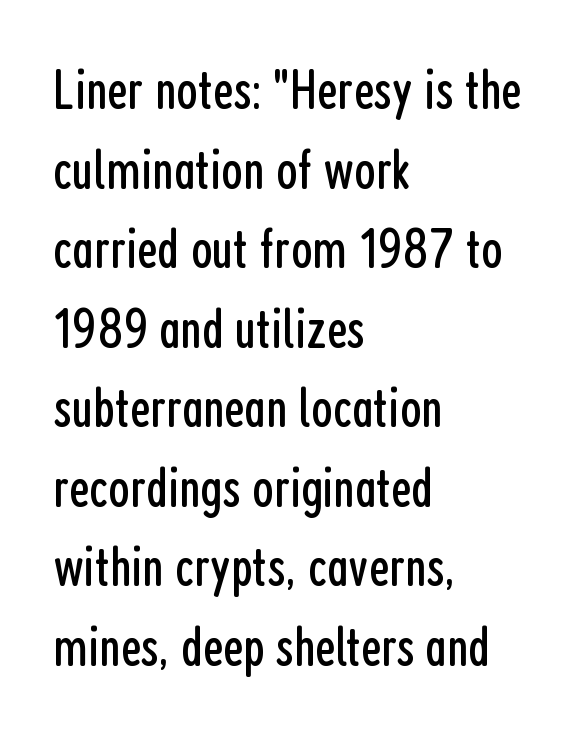
The image shows 56 px regular-weight, condensed sans-serif type, upright; set left-aligned, normal line spacing (1.42x), normal letter spacing, not underlined; low stroke contrast and a medium x-height.
